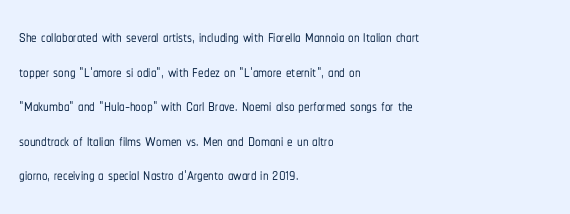
{"italic": "no", "underline": "no", "align": "left", "line_spacing": "normal", "line_spacing_ratio": 1.57, "letter_spacing": "normal", "letter_spacing_em": 0.0, "glyph_px": 22}
